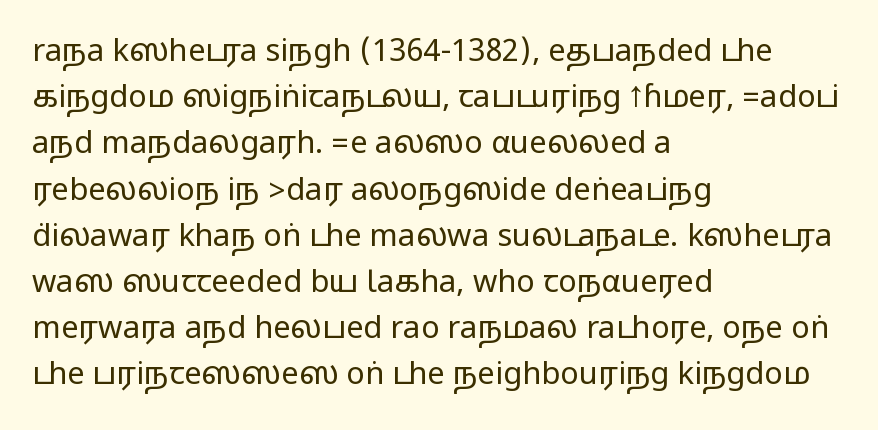
The image shows 31 px wide sans-serif type, upright; set left-aligned, normal line spacing (1.49x), normal letter spacing, not underlined; medium stroke contrast.
